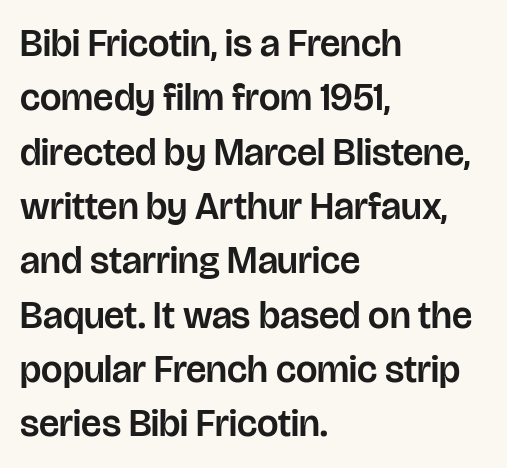
The image shows 38 px sans-serif type, upright; set left-aligned, normal line spacing (1.43x), normal letter spacing, not underlined; low stroke contrast and a large x-height.
